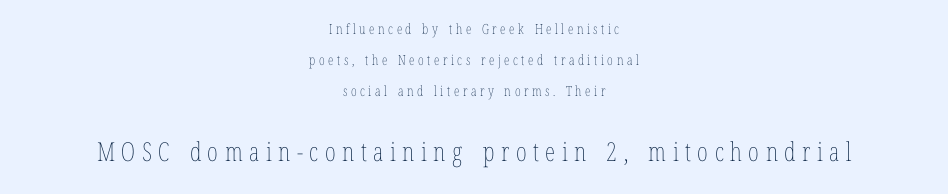
You can tell it's not italic because the verticals are truly vertical. Tracking value appears strongly positive — letters spread wide. A centered setting, common on invitations and titles, is used for this passage. Each stroke keeps to a modest, everyday thickness or less. The designer dialed line spacing up above the default.
